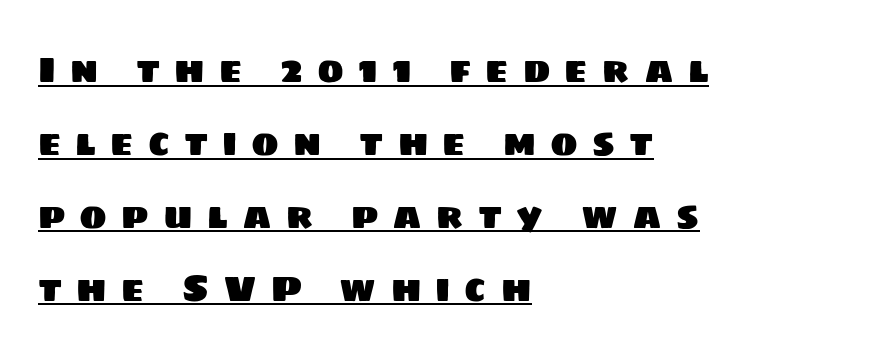
Q: Is the typeface a serif or a sans-serif typeface? A: Sans-serif.
Q: Is the text underlined? A: Yes.
Q: How is the paragraph aligned? A: Left-aligned.
Q: Is the spacing between letters normal or unusually wide? A: Unusually wide.
Q: Is the spacing between lines tight, normal or loose? A: Loose.
Q: Width (condensed, normal, or wide)? A: Normal.
Q: Stroke contrast? A: Low.
Q: x-height? A: Large.
Q: Monospaced? A: No.
